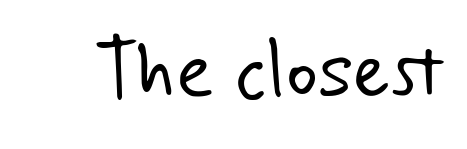
You could not count columns in this text — the font is proportionally spaced. Is this a heavy cut? Hardly; it is regular or lighter. Unlike a traditional serif, this face leaves its strokes unadorned. Clear beneath every line of the passage. How are the letters spaced? Ordinarily, with no added tracking.
